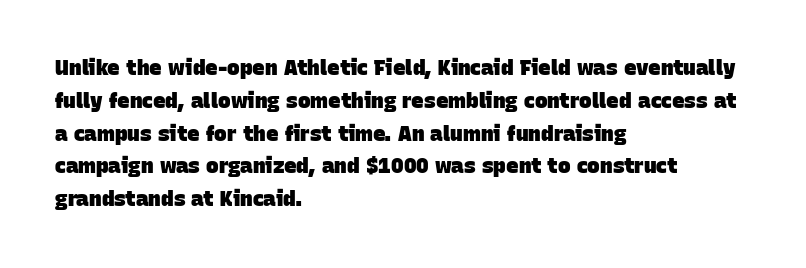
Q: Is the text bold? A: Yes.
Q: Is the text underlined? A: No.
Q: How is the paragraph aligned? A: Left-aligned.
Q: Is the spacing between letters normal or unusually wide? A: Normal.
Q: Is the spacing between lines tight, normal or loose? A: Normal.
